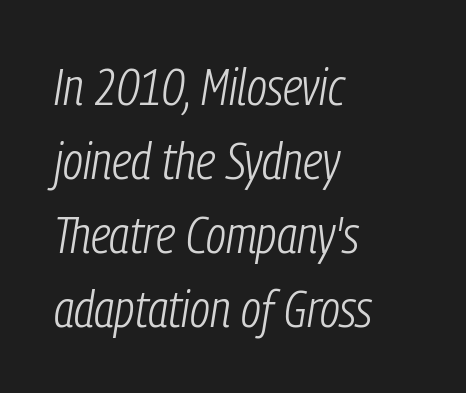
The image shows 52 px light, condensed type, italic (leaning right); set left-aligned, normal line spacing (1.42x), normal letter spacing, not underlined; low stroke contrast and a medium x-height.
